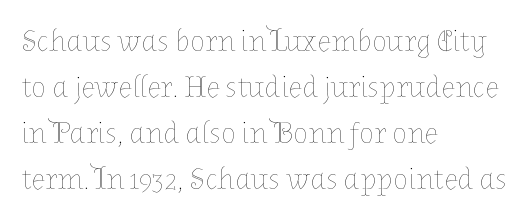
Q: Is the text bold? A: No.
Q: Is the text italic (slanted)? A: No, it is upright.
Q: Is the text underlined? A: No.
Q: How is the paragraph aligned? A: Left-aligned.
Q: Is the spacing between letters normal or unusually wide? A: Normal.
Q: Is the spacing between lines tight, normal or loose? A: Normal.
Q: Width (condensed, normal, or wide)? A: Normal.
Q: Stroke contrast? A: Low.
Q: x-height? A: Medium.
Q: Monospaced? A: No.
